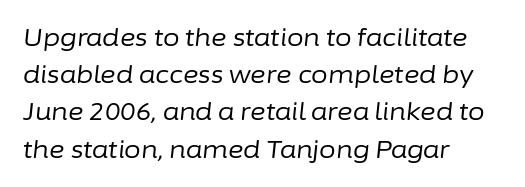
The image shows 24 px text type, italic (leaning right); set left-aligned, normal line spacing (1.55x), normal letter spacing, not underlined.
